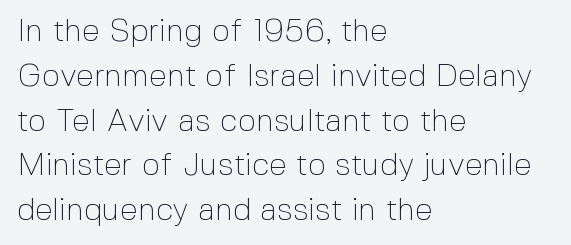
The image shows 32 px thin sans-serif type, upright; set left-aligned, normal line spacing (1.4x), normal letter spacing, not underlined; a medium x-height.
